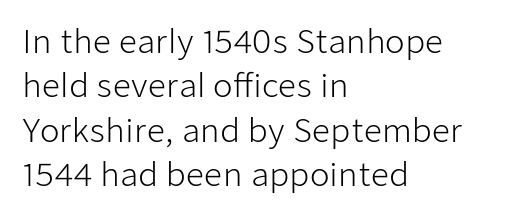
{"serif": "no", "italic": "no", "bold": "no", "weight": "light", "width": "normal", "stroke_contrast": "low", "x_height": "medium", "monospaced": "no", "underline": "no", "align": "left", "line_spacing": "normal", "line_spacing_ratio": 1.39, "letter_spacing": "normal", "letter_spacing_em": 0.0, "glyph_px": 32}
